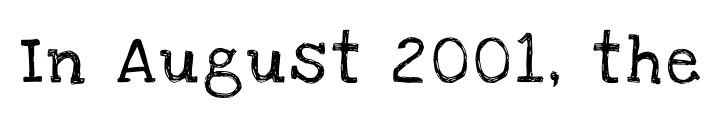
{"serif": "yes", "italic": "no", "width": "normal", "stroke_contrast": "low", "x_height": "large", "monospaced": "no", "underline": "no", "glyph_px": 48}
